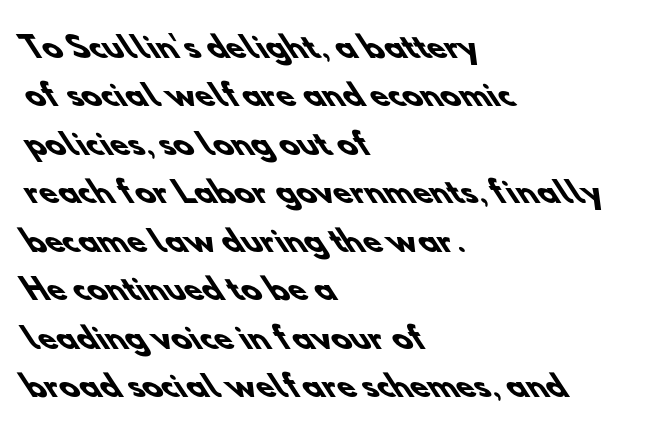
{"serif": "no", "bold": "yes", "weight": "heavy", "width": "normal", "stroke_contrast": "low", "x_height": "small", "monospaced": "no", "underline": "no", "align": "left", "line_spacing": "normal", "line_spacing_ratio": 1.67, "letter_spacing": "normal", "letter_spacing_em": 0.0, "glyph_px": 29}
